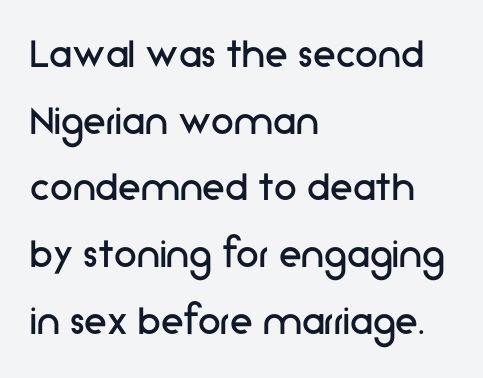
Q: Is the text bold? A: No.
Q: Is the text italic (slanted)? A: No, it is upright.
Q: Is the typeface a serif or a sans-serif typeface? A: Sans-serif.
Q: Is the text underlined? A: No.
Q: How is the paragraph aligned? A: Left-aligned.
Q: Is the spacing between letters normal or unusually wide? A: Normal.
Q: Is the spacing between lines tight, normal or loose? A: Normal.
Q: Width (condensed, normal, or wide)? A: Normal.
Q: Stroke contrast? A: Low.
Q: x-height? A: Medium.
Q: Monospaced? A: No.
